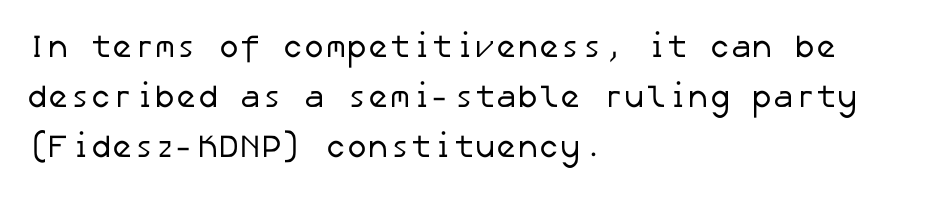
Q: Is the text bold? A: No.
Q: Is the typeface a serif or a sans-serif typeface? A: Sans-serif.
Q: Is the text underlined? A: No.
Q: How is the paragraph aligned? A: Left-aligned.
Q: Is the spacing between letters normal or unusually wide? A: Normal.
Q: Is the spacing between lines tight, normal or loose? A: Normal.
Q: Width (condensed, normal, or wide)? A: Normal.
Q: Stroke contrast? A: Low.
Q: x-height? A: Medium.
